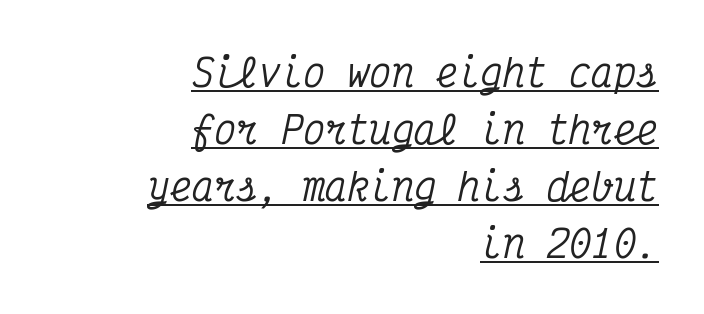
What decoration does the sample have? An underline. Each letter, wide or thin by design, is forced into the same width here. The designer went with a serif here, giving each stem small feet. Default kerning and tracking; the words read as compact shapes. Style check: oblique. Quick note: interline space is typical.
